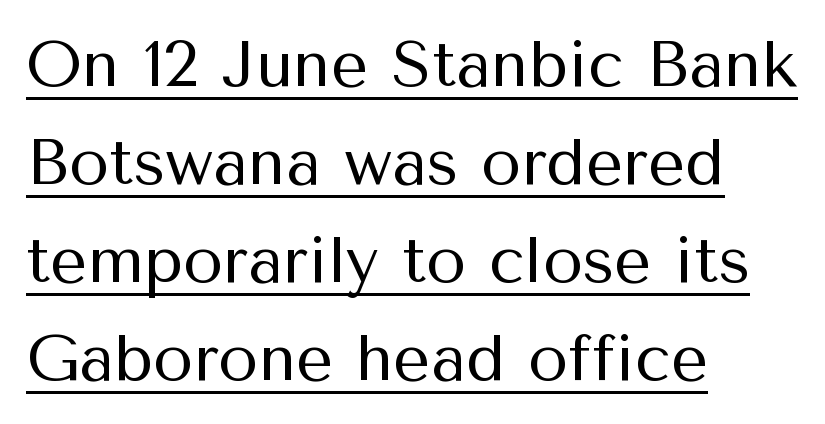
The image shows 65 px regular-weight sans-serif type, upright; set left-aligned, normal line spacing (1.51x), normal letter spacing, underlined; medium stroke contrast and a medium x-height.
